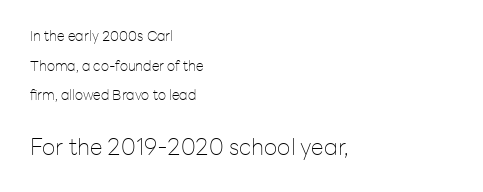
Compared with a centered layout, this one pins lines to the left instead. Caption: face not bold, strokes unweighted. This is the regular roman posture of the typeface. Any mark beneath the type? The region is blank.
